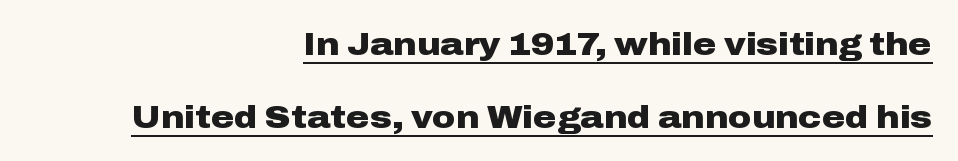
The letters sit at their default tracking, neither squeezed nor spread. Heavy-handed strokes throughout: this text is bold. Does the leading feel generous? Absolutely, it's lavish. You can see a thin bar hugging the bottom of the glyphs. The rendering uses natural spacing where letterforms have individual widths. One-word summary of the alignment: right.
